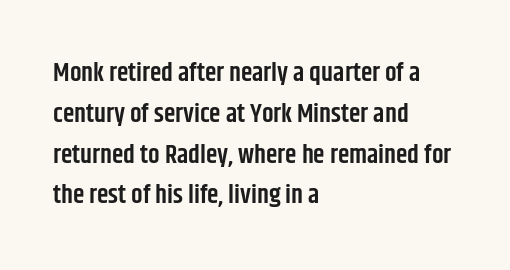
The image shows 26 px text type, upright; set left-aligned, normal line spacing (1.57x), normal letter spacing, not underlined.
